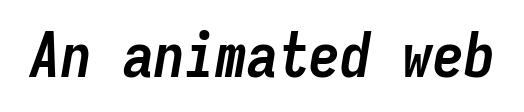
Q: Is the text bold? A: Yes.
Q: Is the text italic (slanted)? A: Yes, it leans right by about 9 degrees.
Q: Is the text underlined? A: No.
Q: Is the spacing between letters normal or unusually wide? A: Normal.
Q: Width (condensed, normal, or wide)? A: Condensed.
Q: Stroke contrast? A: Low.
Q: x-height? A: Medium.
Q: Monospaced? A: Yes.
